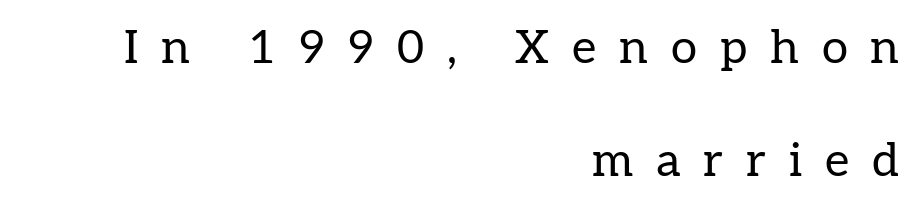
Varying glyph widths throughout — classic text-font behaviour. Nobody drew a line under any word here. You could fit nearly another row in the gap between these rows. A serif font was chosen for this passage.
